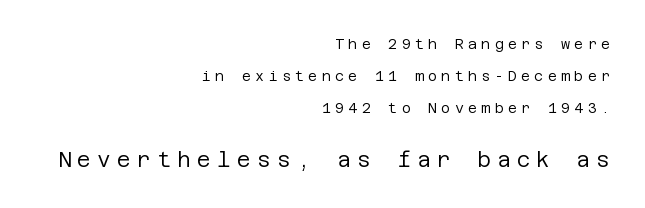
Rows of type keep a wide berth in the vertical direction. Caption: expanded tracking, letters set apart. Unlike italic type, these characters show no tilt at all. The lower block of text is set noticeably larger than the block above it. A bare baseline throughout the passage. Which margin do the lines hug? The right one — the left edge is uneven.
